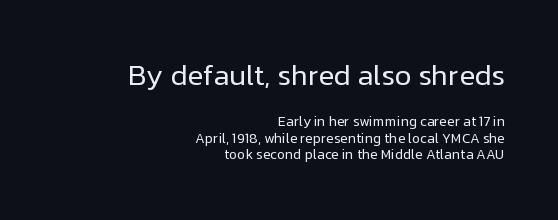
Q: Is the text bold? A: No.
Q: Is the text italic (slanted)? A: No, it is upright.
Q: Is the typeface a serif or a sans-serif typeface? A: Sans-serif.
Q: Is the text underlined? A: No.
Q: How is the paragraph aligned? A: Right-aligned.
Q: Is the spacing between letters normal or unusually wide? A: Normal.
Q: Which block of text is set in a larger size, the first (top) or the second (bottom)? A: The first (top) one.
Q: Width (condensed, normal, or wide)? A: Normal.
Q: Stroke contrast? A: Low.
Q: x-height? A: Medium.
Q: Monospaced? A: No.
